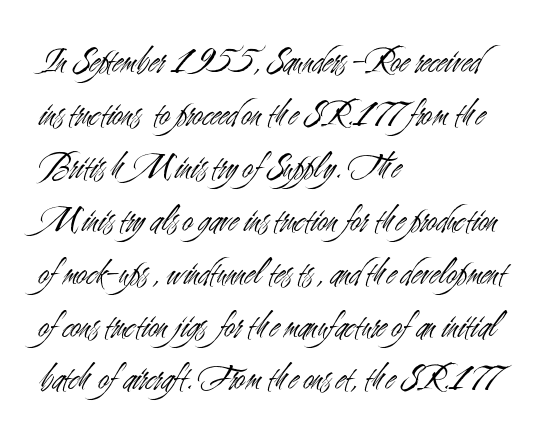
{"serif": "no", "bold": "no", "weight": "light", "width": "condensed", "stroke_contrast": "medium", "x_height": "small", "monospaced": "no", "underline": "no", "align": "left", "line_spacing": "normal", "line_spacing_ratio": 1.43, "letter_spacing": "normal", "letter_spacing_em": 0.0, "glyph_px": 37}
